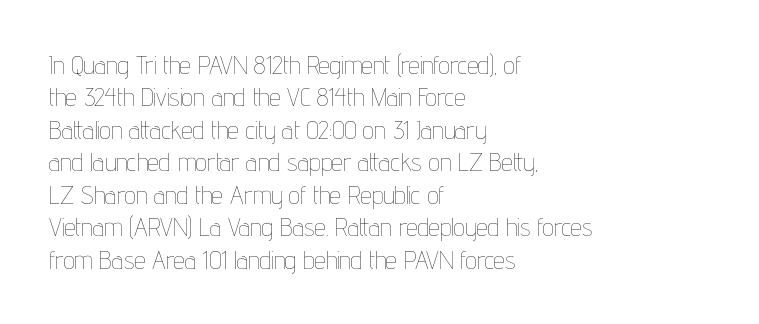
{"italic": "no", "bold": "no", "underline": "no", "align": "left", "line_spacing": "normal", "line_spacing_ratio": 1.3, "letter_spacing": "normal", "letter_spacing_em": 0.0, "glyph_px": 25}
